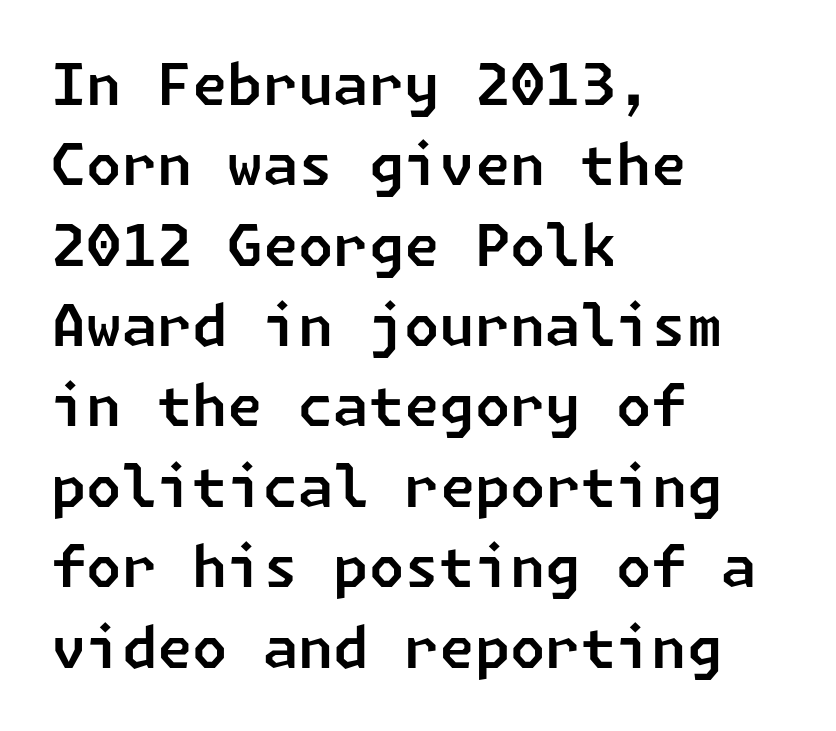
{"serif": "no", "width": "normal", "stroke_contrast": "low", "x_height": "medium", "underline": "no", "align": "left", "line_spacing": "normal", "line_spacing_ratio": 1.41, "letter_spacing": "normal", "letter_spacing_em": 0.0, "glyph_px": 57}
